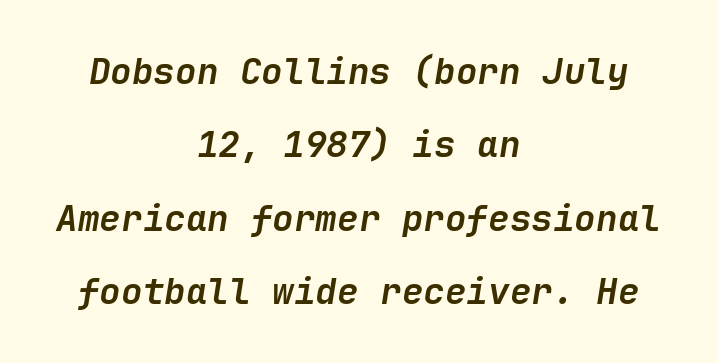
The image shows 36 px semibold type, italic (leaning right); set centered, loose line spacing (2.04x), normal letter spacing, not underlined; low stroke contrast and a medium x-height.
